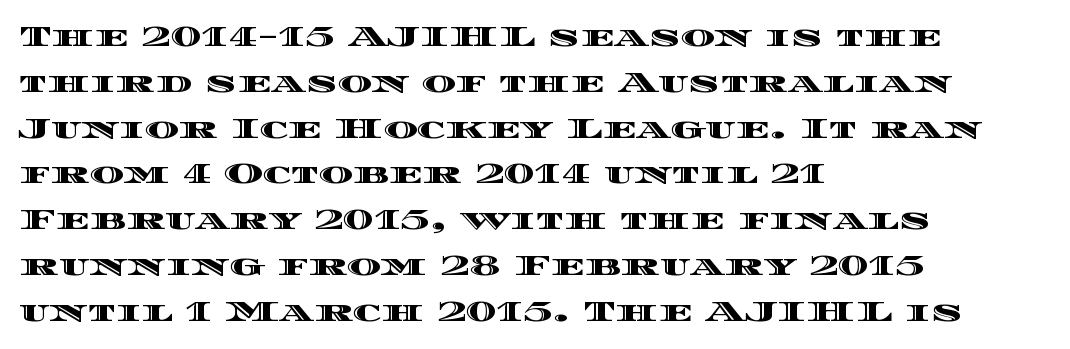
Q: Is the text italic (slanted)? A: No, it is upright.
Q: Is the text underlined? A: No.
Q: How is the paragraph aligned? A: Left-aligned.
Q: Is the spacing between letters normal or unusually wide? A: Normal.
Q: Is the spacing between lines tight, normal or loose? A: Normal.
Q: Width (condensed, normal, or wide)? A: Wide.
Q: x-height? A: Large.
Q: Monospaced? A: No.
